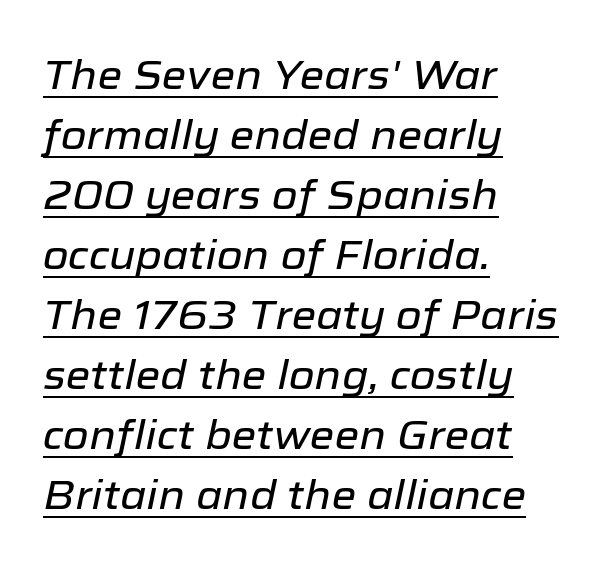
The image shows 40 px text type, italic (leaning right); set left-aligned, normal line spacing (1.5x), normal letter spacing, underlined; low stroke contrast and a medium x-height.
